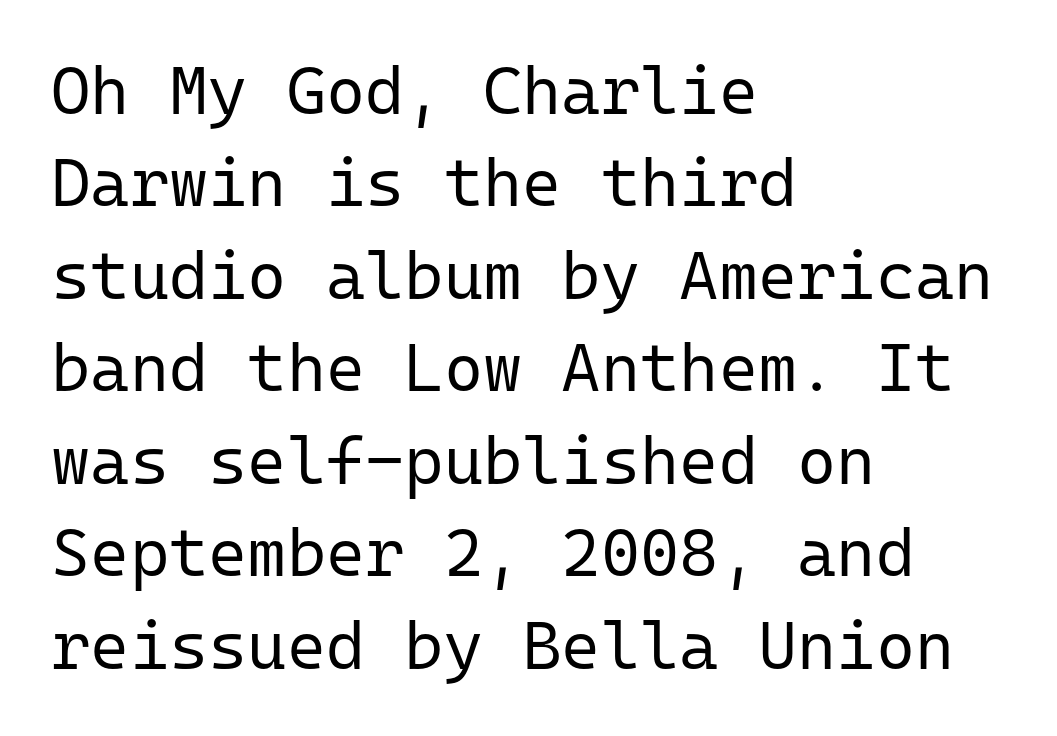
{"serif": "no", "italic": "no", "bold": "no", "weight": "regular", "width": "normal", "stroke_contrast": "low", "x_height": "medium", "monospaced": "yes", "underline": "no", "align": "left", "line_spacing": "normal", "line_spacing_ratio": 1.38, "letter_spacing": "normal", "letter_spacing_em": 0.0, "glyph_px": 67}
